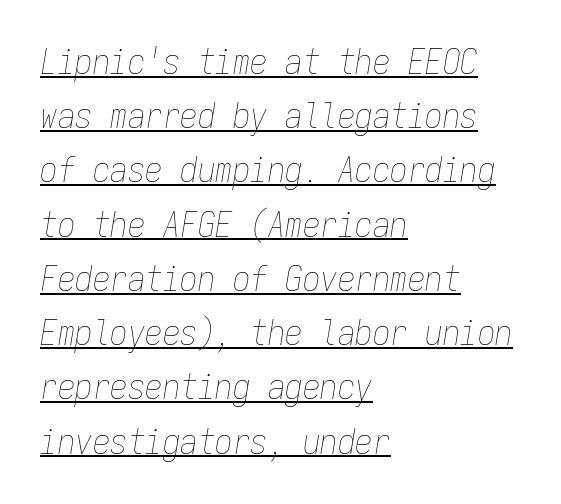
Q: Is the text bold? A: No.
Q: Is the text italic (slanted)? A: Yes, it leans right by about 9 degrees.
Q: Is the text underlined? A: Yes.
Q: How is the paragraph aligned? A: Left-aligned.
Q: Is the spacing between letters normal or unusually wide? A: Normal.
Q: Is the spacing between lines tight, normal or loose? A: Normal.
Q: Width (condensed, normal, or wide)? A: Condensed.
Q: Stroke contrast? A: Low.
Q: x-height? A: Medium.
Q: Monospaced? A: Yes.
